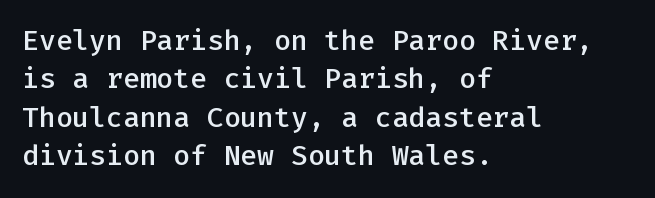
Each row of text sits above clean, open space. The passage shown is typed in a monospace face where columns stay perfectly aligned. The ragged edge is on the right, which tells us the setting is flush left. This is sans-serif lettering, the kind often seen on screens and signage. Compared with typical body copy, the letter spacing here is the same. The lettering holds an erect, upright posture throughout.
